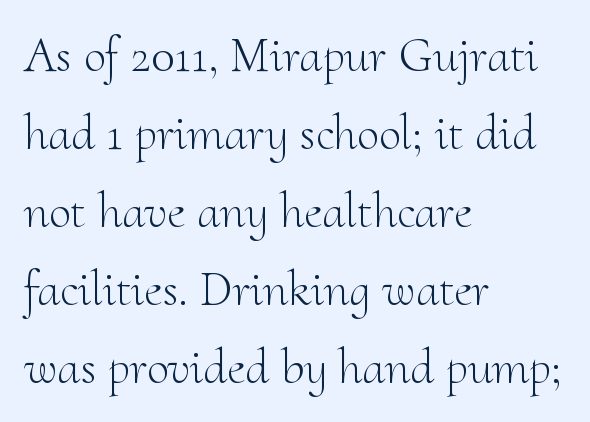
Is this a fixed-width face? No — the glyphs have proportional, varying widths. No heavy texture on the line: the type isn't bold. The letterforms sit shoulder to shoulder at normal distance. Do the letters lean? They stand straight. A bare baseline throughout the passage.
